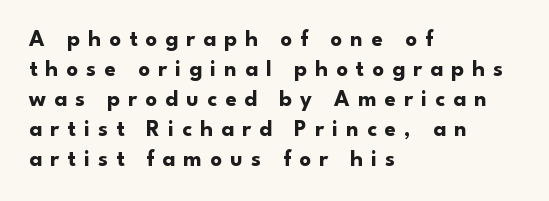
Q: Is the text bold? A: Yes.
Q: Is the text italic (slanted)? A: No, it is upright.
Q: Is the text underlined? A: No.
Q: How is the paragraph aligned? A: Left-aligned.
Q: Is the spacing between letters normal or unusually wide? A: Unusually wide.
Q: Is the spacing between lines tight, normal or loose? A: Normal.
